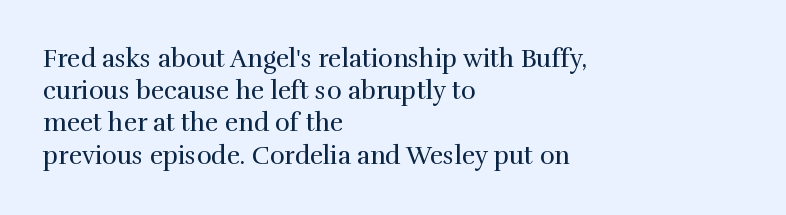
Q: Is the text bold? A: No.
Q: Is the text italic (slanted)? A: No, it is upright.
Q: Is the text underlined? A: No.
Q: How is the paragraph aligned? A: Left-aligned.
Q: Is the spacing between letters normal or unusually wide? A: Normal.
Q: Is the spacing between lines tight, normal or loose? A: Normal.
